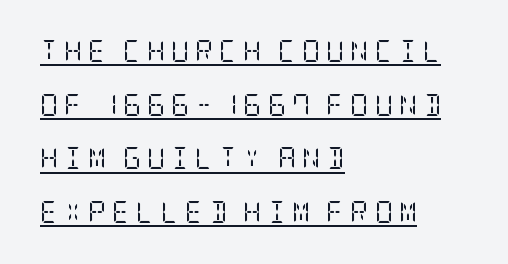
{"italic": "no", "bold": "no", "underline": "yes", "align": "left", "line_spacing": "loose", "line_spacing_ratio": 2.44, "letter_spacing": "wide", "letter_spacing_em": 0.28, "glyph_px": 22}
